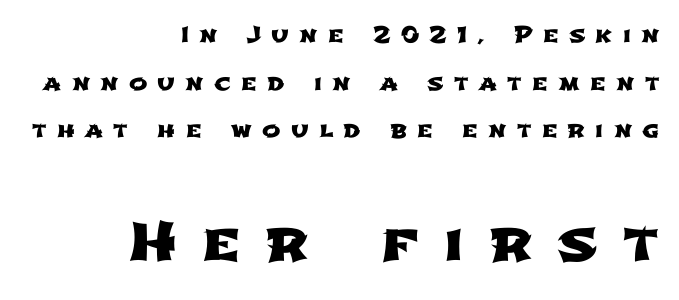
A bare baseline throughout the passage. Each line ends at the same right margin while the left side varies. These two chunks differ in scale, with the bottom chunk taking the larger measure. Characters follow at a spacing far wider than the type designer built in. Varying glyph widths throughout — classic text-font behaviour. You could fit nearly another row in the gap between these rows.
